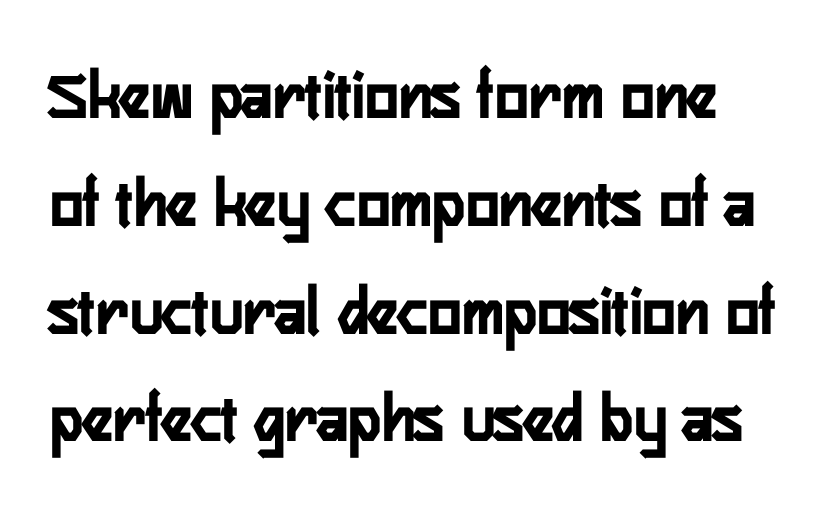
What stands out about the letter spacing? Nothing — it is the standard amount. The strip under each line holds only bare page. Rows of type keep a routine distance in the vertical direction. Character widths vary here, with narrow letters taking less room than wide ones. Heavy, bold letterforms. The typography opts for an upright posture over an oblique one.
